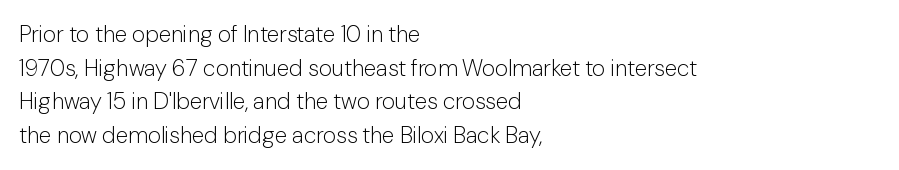
Q: Is the text bold? A: No.
Q: Is the text italic (slanted)? A: No, it is upright.
Q: Is the text underlined? A: No.
Q: How is the paragraph aligned? A: Left-aligned.
Q: Is the spacing between letters normal or unusually wide? A: Normal.
Q: Is the spacing between lines tight, normal or loose? A: Normal.
